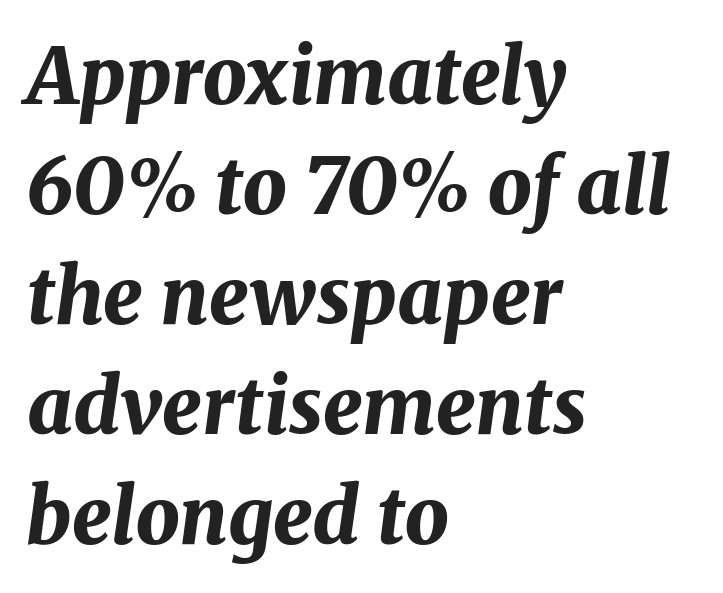
The image shows 78 px bold type, italic (leaning right); set left-aligned, normal line spacing (1.41x), normal letter spacing, not underlined; medium stroke contrast and a medium x-height.
